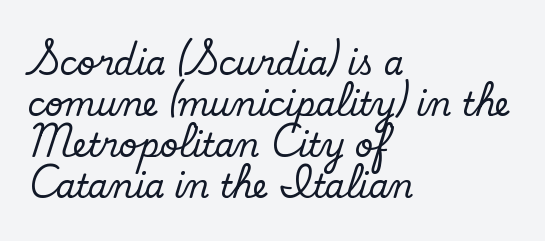
The image shows 32 px regular-weight sans-serif type; set left-aligned, normal line spacing (1.28x), normal letter spacing, not underlined; low stroke contrast and a small x-height.
